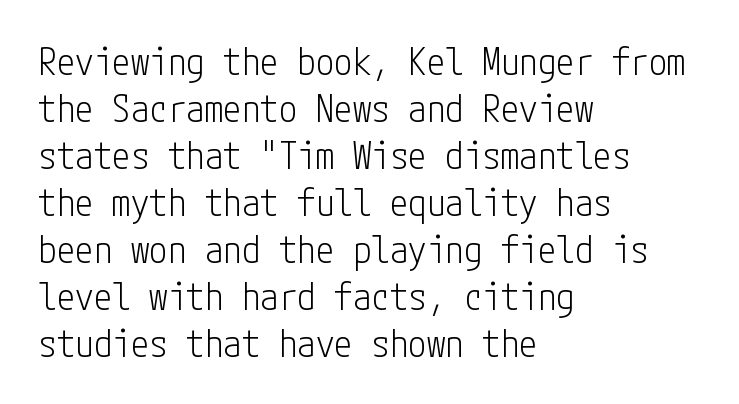
The image shows 37 px light, condensed sans-serif type, upright; set left-aligned, normal line spacing (1.27x), normal letter spacing, not underlined; low stroke contrast and a medium x-height.
